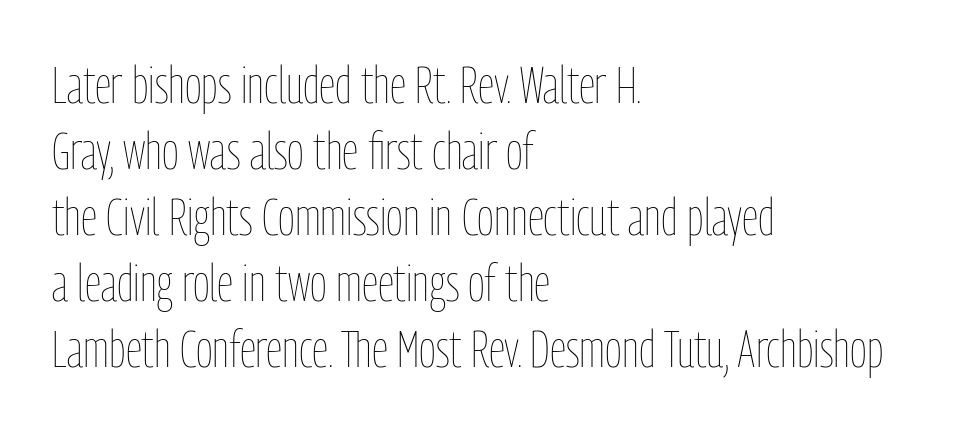
Q: Is the text bold? A: No.
Q: Is the text italic (slanted)? A: No, it is upright.
Q: Is the text underlined? A: No.
Q: How is the paragraph aligned? A: Left-aligned.
Q: Is the spacing between letters normal or unusually wide? A: Normal.
Q: Is the spacing between lines tight, normal or loose? A: Normal.
Q: Width (condensed, normal, or wide)? A: Condensed.
Q: Stroke contrast? A: Low.
Q: x-height? A: Medium.
Q: Monospaced? A: No.
